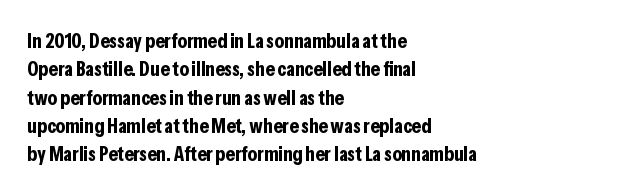
The image shows 21 px bold type, upright; set left-aligned, normal line spacing (1.35x), normal letter spacing, not underlined.
